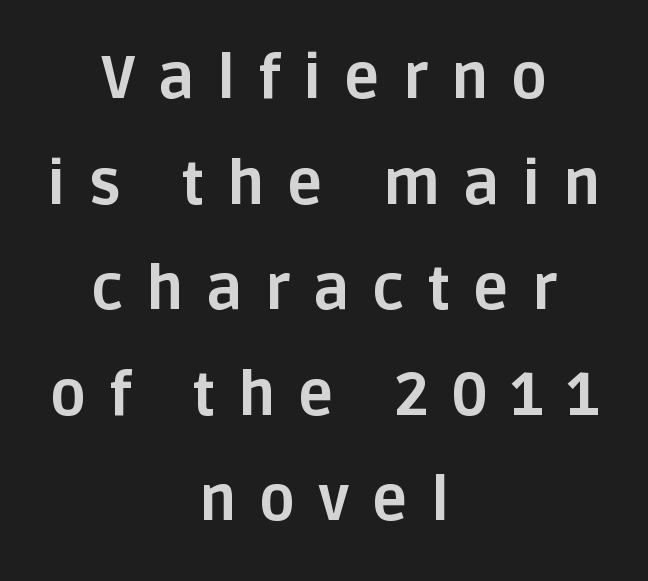
{"serif": "no", "italic": "no", "bold": "yes", "weight": "bold", "width": "normal", "stroke_contrast": "low", "x_height": "large", "monospaced": "no", "underline": "no", "align": "center", "line_spacing_ratio": 1.76, "letter_spacing": "wide", "letter_spacing_em": 0.38, "glyph_px": 60}
